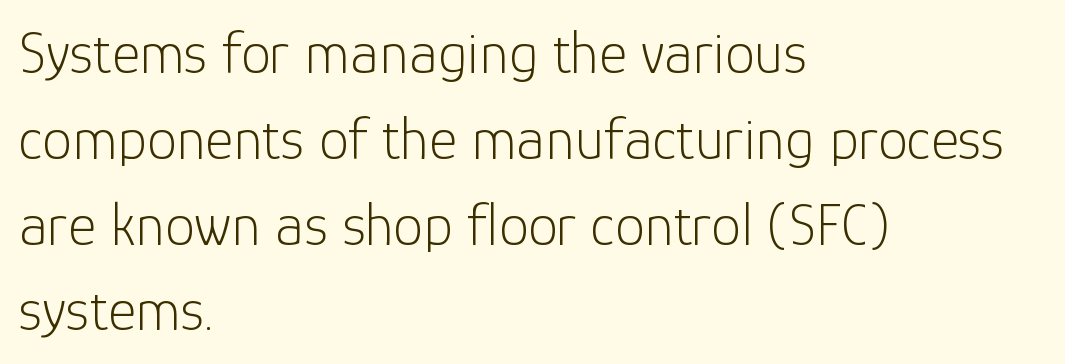
The image shows 60 px light sans-serif type, upright; set left-aligned, normal line spacing (1.43x), normal letter spacing, not underlined; low stroke contrast and a medium x-height.
